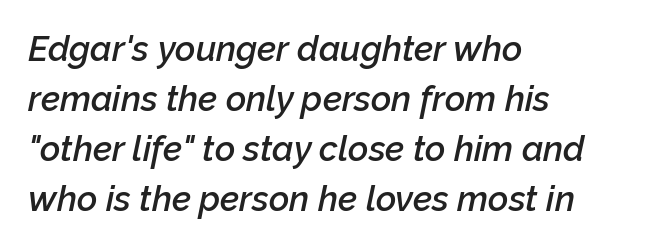
Q: Is the text bold? A: Semi-bold.
Q: Is the text italic (slanted)? A: Yes, it leans right by about 12 degrees.
Q: Is the text underlined? A: No.
Q: How is the paragraph aligned? A: Left-aligned.
Q: Is the spacing between letters normal or unusually wide? A: Normal.
Q: Is the spacing between lines tight, normal or loose? A: Normal.
Q: Width (condensed, normal, or wide)? A: Normal.
Q: Stroke contrast? A: Low.
Q: x-height? A: Medium.
Q: Monospaced? A: No.
